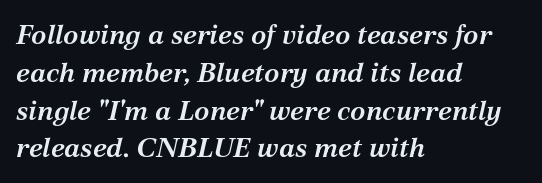
{"serif": "yes", "italic": "yes", "lean": "right", "slant_degrees": 12, "bold": "semi", "weight": "semibold", "width": "normal", "stroke_contrast": "medium", "x_height": "medium", "monospaced": "no", "underline": "no", "align": "left", "line_spacing": "normal", "line_spacing_ratio": 1.35, "letter_spacing": "normal", "letter_spacing_em": 0.0, "glyph_px": 28}
